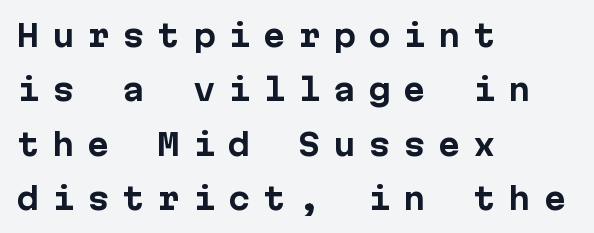
As a designer I'd log this as weight 700, bold. The ragged edge is on the right, which tells us the setting is flush left. Looks like terminal output: every glyph gets an equal slot. The tracking jumps out immediately: characters are airy and widely separated. Italic: no, the glyphs are upright roman.
